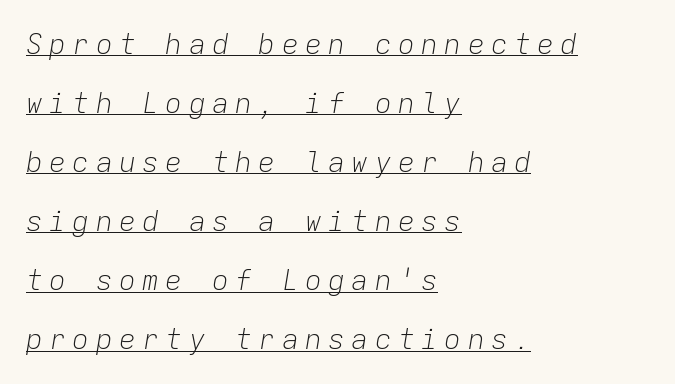
The compositor pushed each line to the left boundary. The vertical gap from one line to the next is large. This is not heavy type; no bold has been used. Is the letter spacing exaggerated? Yes — the characters are pushed far apart. Looks like terminal output: every glyph gets an equal slot. The rendering uses the underline text-decoration.
